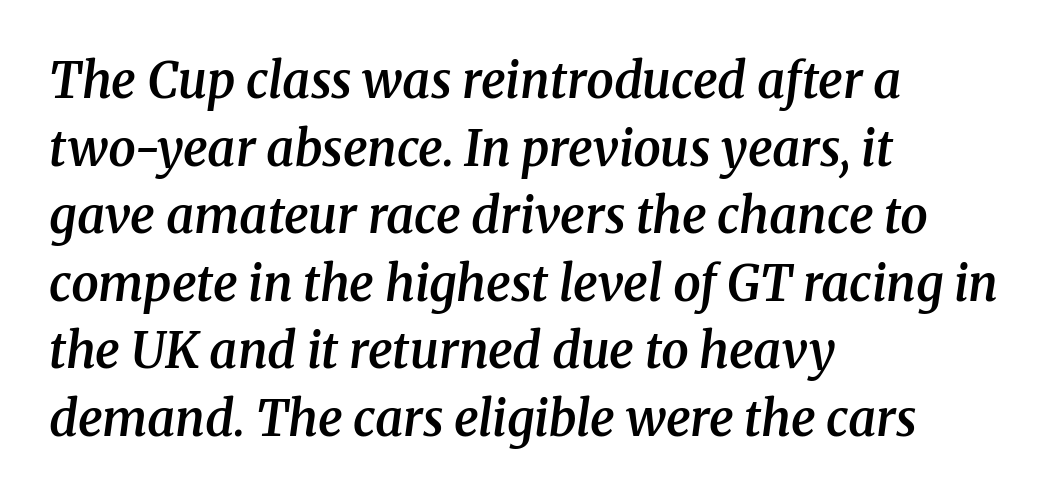
Line beginnings align vertically; line endings do not. Spacing between characters is what you'd get straight out of the box. This sample uses an oblique cut, with every glyph tilted off the vertical. The designer went with a serif here, giving each stem small feet. Moderately thickened strokes mark this as semibold type. This rendering features lettering with no underline.
